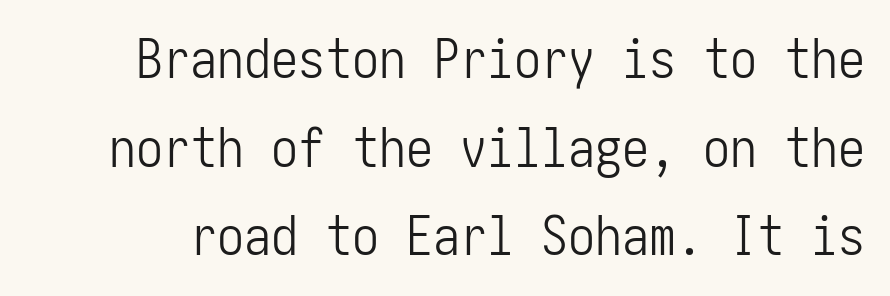
Every stem runs plumb, perpendicular to the baseline. How are the letters spaced? Ordinarily, with no added tracking. Weight class: somewhere from thin through regular. Quick note: underline off.
